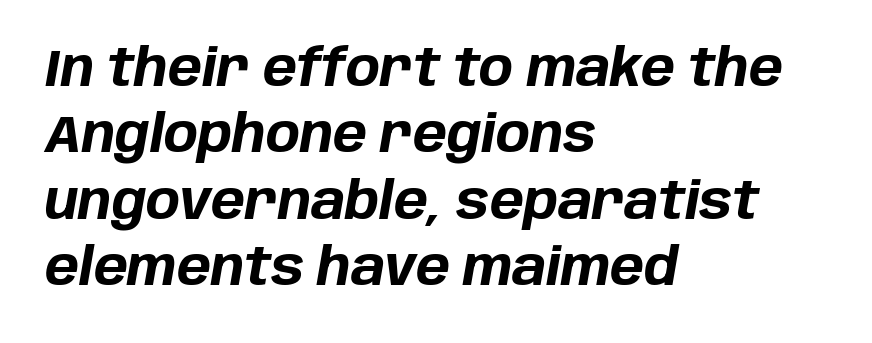
The image shows 51 px bold type, italic (leaning right); set left-aligned, normal line spacing (1.3x), normal letter spacing, not underlined; low stroke contrast and a large x-height.
